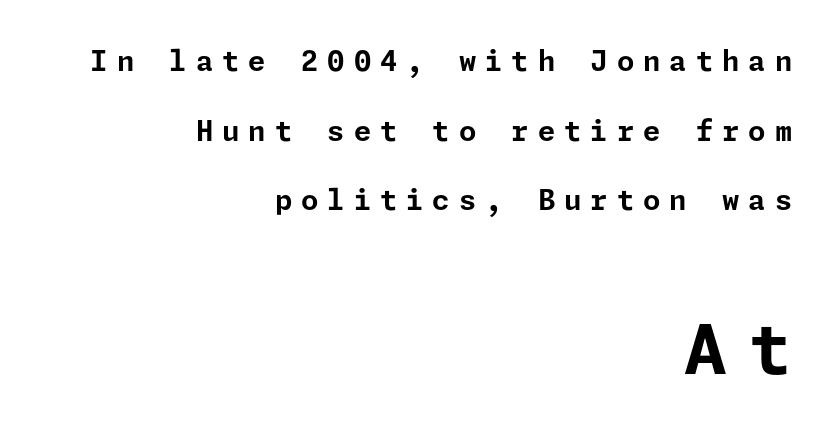
{"serif": "no", "italic": "no", "bold": "yes", "weight": "bold", "width": "normal", "stroke_contrast": "low", "x_height": "medium", "underline": "no", "align": "right", "line_spacing": "loose", "line_spacing_ratio": 2.49, "letter_spacing": "wide", "letter_spacing_em": 0.32, "larger_block": "second", "size_ratio": 2.46, "glyph_px": 69}
